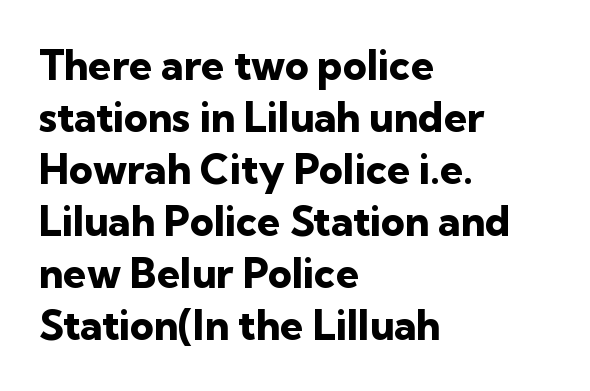
The strokes are fattened all the way to bold. You can tell it's not italic because the verticals are truly vertical. Spacing verdict: proportional, widths tailored to each character. This sample uses plain, unmodified letter spacing. Rule under the text: the space is simply empty. Vertically, the passage feels balanced, rows spaced as you'd expect.
